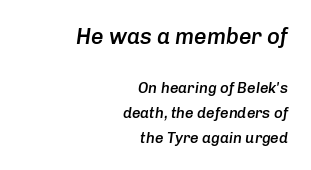
The image shows 22 px text type, italic (leaning right); set right-aligned, normal line spacing (1.68x), normal letter spacing, not underlined; the first (top) block is 1.47x larger.
